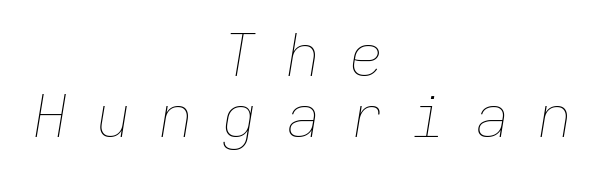
The image shows 58 px thin type, italic (leaning right), monospaced; set centered, tight line spacing (1.05x), unusually wide letter spacing (+0.49 em), not underlined; low stroke contrast and a medium x-height.
